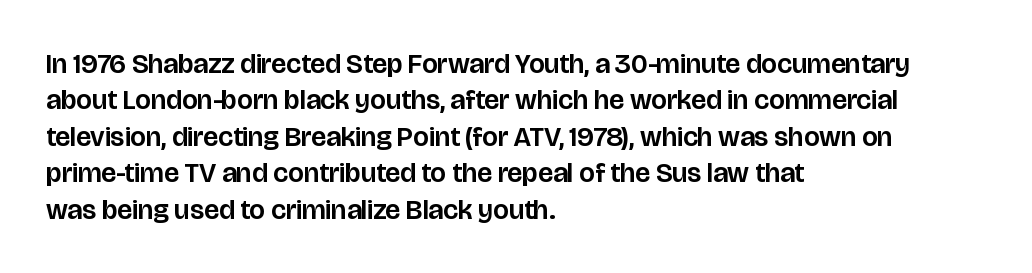
{"serif": "no", "italic": "no", "width": "normal", "stroke_contrast": "low", "x_height": "large", "monospaced": "no", "underline": "no", "align": "left", "line_spacing": "normal", "line_spacing_ratio": 1.3, "letter_spacing": "normal", "letter_spacing_em": 0.0, "glyph_px": 28}
